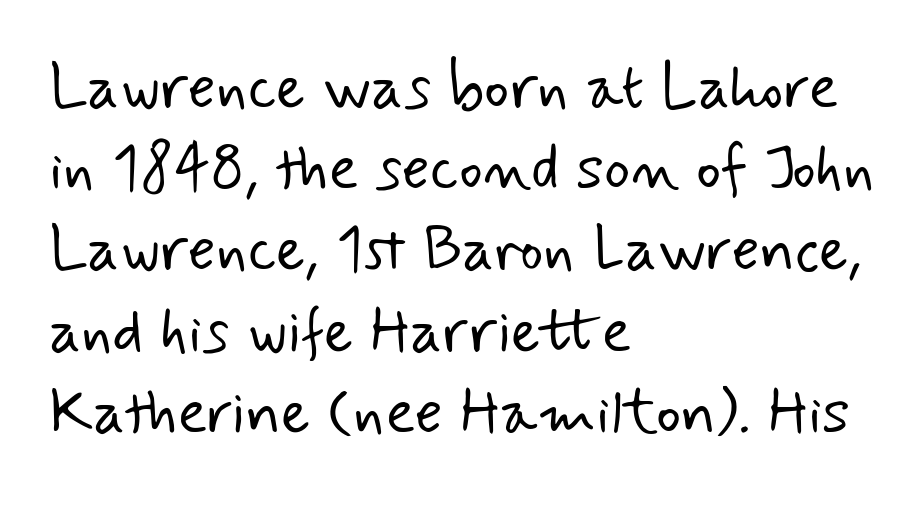
Q: Is the text bold? A: No.
Q: Is the typeface a serif or a sans-serif typeface? A: Sans-serif.
Q: Is the text underlined? A: No.
Q: How is the paragraph aligned? A: Left-aligned.
Q: Is the spacing between letters normal or unusually wide? A: Normal.
Q: Is the spacing between lines tight, normal or loose? A: Normal.
Q: Width (condensed, normal, or wide)? A: Normal.
Q: Stroke contrast? A: Low.
Q: x-height? A: Small.
Q: Monospaced? A: No.
